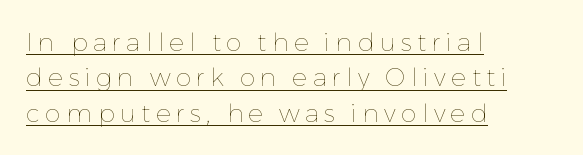
Has an underline been added? It has. Baseline-to-baseline distance is the conventional proportion of letter height. No chunkiness to these letters — they're not bold. These lines are set flush left with a ragged right edge. A typesetter would mark this as roman, not italic. Compared with typical body copy, the letter spacing here is much looser.
